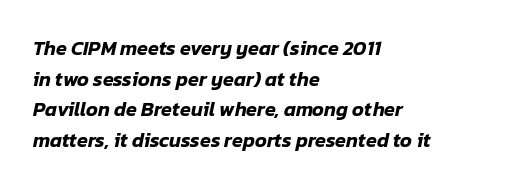
Q: Is the text italic (slanted)? A: Yes, it leans right by about 12 degrees.
Q: Is the text underlined? A: No.
Q: How is the paragraph aligned? A: Left-aligned.
Q: Is the spacing between letters normal or unusually wide? A: Normal.
Q: Is the spacing between lines tight, normal or loose? A: Normal.
